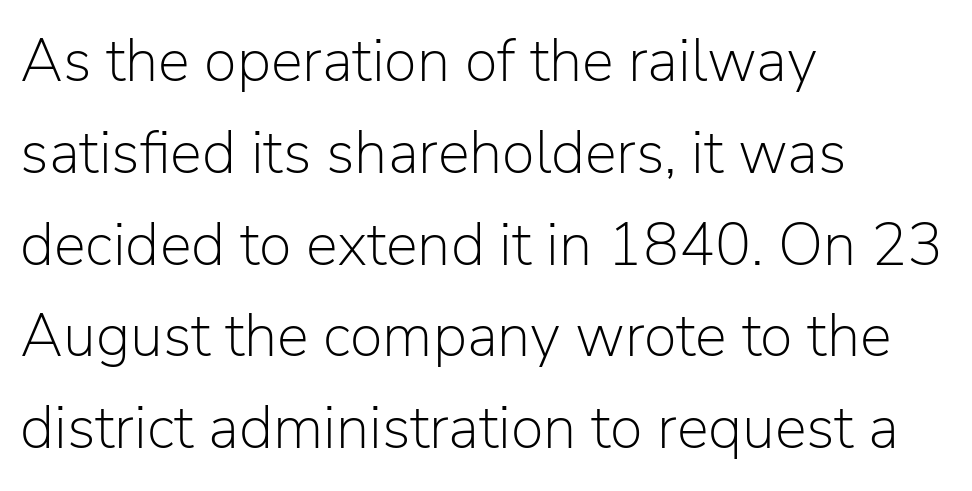
No feet cap the strokes, marking this as sans-serif type. Regarding leading, the lines here are spaced in the standard way. The strip under each line holds only bare page. This sample has the flowing, uneven cadence of proportional lettering.
